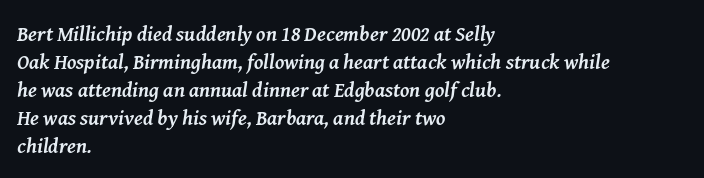
Notice how thick the strokes are: this is what a full bold looks like. This sample keeps an unexceptional amount of space between lines. Underlining? Definitely not there. Characters follow at the spacing the type designer built in. If you drew a ruler down the left edge, every line would touch it.
